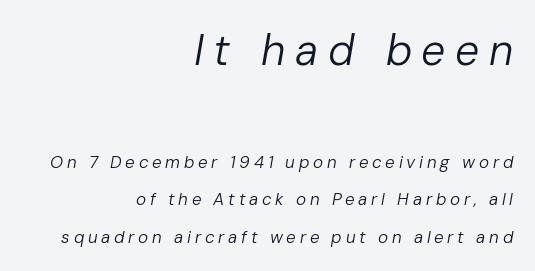
This is not heavy type; no bold has been used. One glance says open: line gaps are wider than usual. Words float on clear page, feet unadorned. If you drew a ruler down the right edge, every line would touch it. Looking at the ascenders, they clearly lean. You could not count columns in this text — the font is proportionally spaced.
